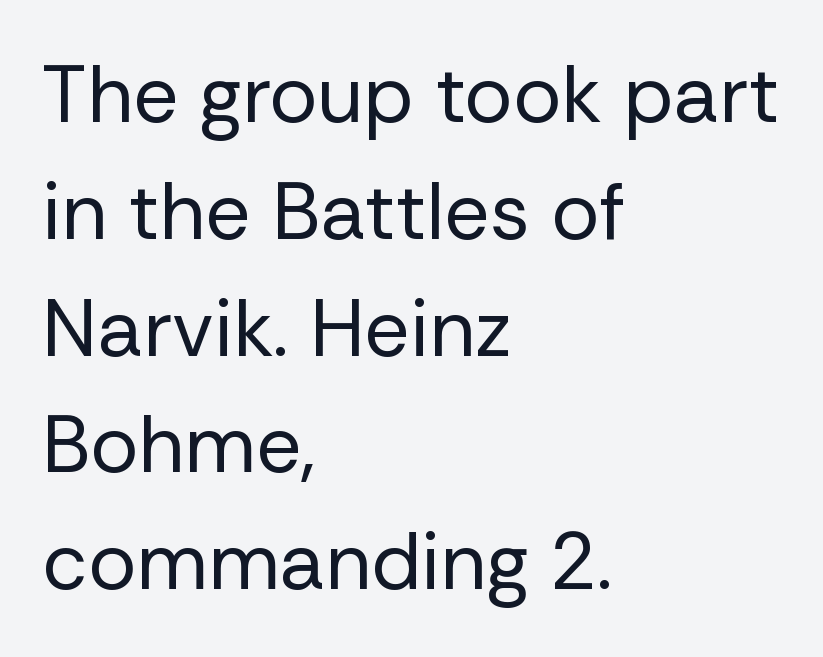
The image shows 80 px regular-weight sans-serif type, upright; set left-aligned, normal line spacing (1.46x), normal letter spacing, not underlined; low stroke contrast and a medium x-height.
